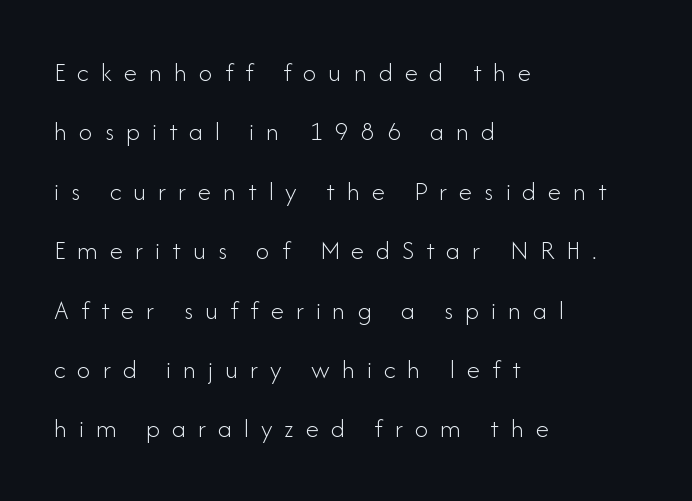
Q: Is the text bold? A: No.
Q: Is the text italic (slanted)? A: No, it is upright.
Q: Is the text underlined? A: No.
Q: How is the paragraph aligned? A: Left-aligned.
Q: Is the spacing between letters normal or unusually wide? A: Unusually wide.
Q: Is the spacing between lines tight, normal or loose? A: Loose.
